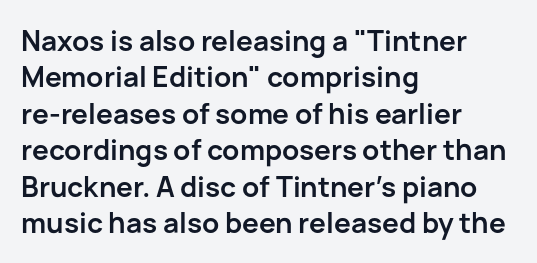
Q: Is the text bold? A: Yes.
Q: Is the text italic (slanted)? A: No, it is upright.
Q: Is the typeface a serif or a sans-serif typeface? A: Sans-serif.
Q: Is the text underlined? A: No.
Q: How is the paragraph aligned? A: Left-aligned.
Q: Is the spacing between letters normal or unusually wide? A: Normal.
Q: Is the spacing between lines tight, normal or loose? A: Normal.
Q: Width (condensed, normal, or wide)? A: Normal.
Q: Stroke contrast? A: Low.
Q: x-height? A: Medium.
Q: Monospaced? A: No.
